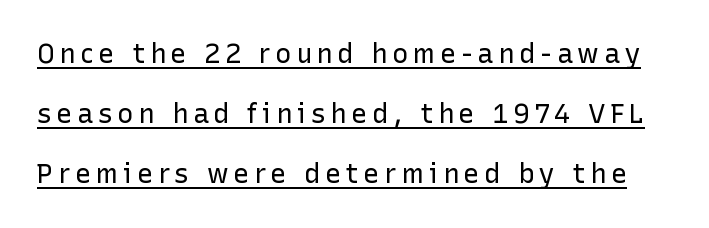
The image shows 27 px text type, upright; set loose line spacing (2.23x), underlined.
